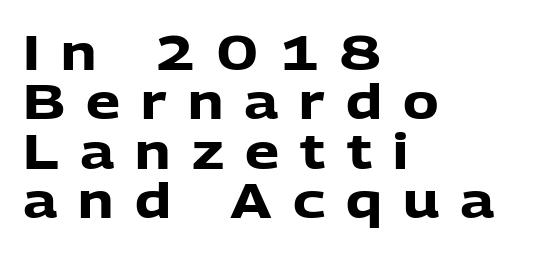
{"serif": "no", "italic": "no", "bold": "yes", "weight": "heavy", "width": "normal", "stroke_contrast": "low", "x_height": "medium", "monospaced": "no", "underline": "no", "align": "left", "line_spacing": "tight", "line_spacing_ratio": 1.03, "letter_spacing": "wide", "letter_spacing_em": 0.44, "glyph_px": 48}
